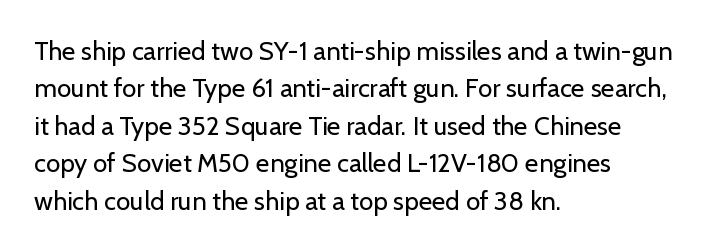
Is the letter spacing exaggerated? No — it looks like the ordinary default. This block has exactly the height ordinary leading produces. This is the regular roman posture of the typeface. Weight: not bold — regular or lighter.
